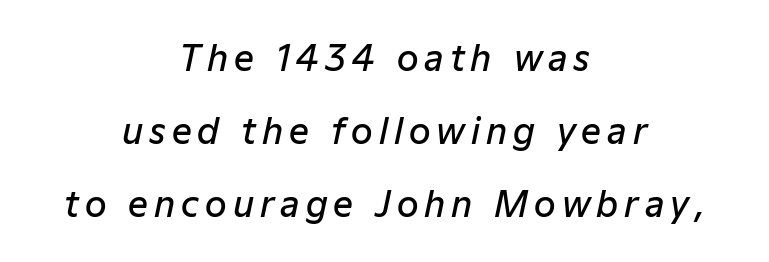
Character widths vary here, with narrow letters taking less room than wide ones. Line spacing here is loose. Bare-footed words on every line. On the weight axis this lands at semibold, roughly 600.
